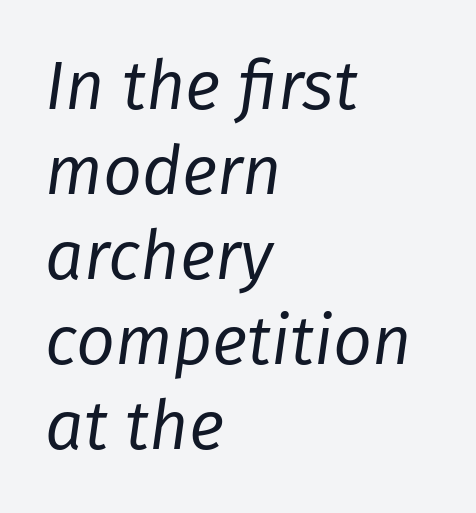
A typesetter would mark this as italic. Caption: multi-line text, flush left, ragged right. The face used here is rendered with its standard letterfit. The face used here is proportionally spaced, like ordinary book or web type. Quick note: underline off.
